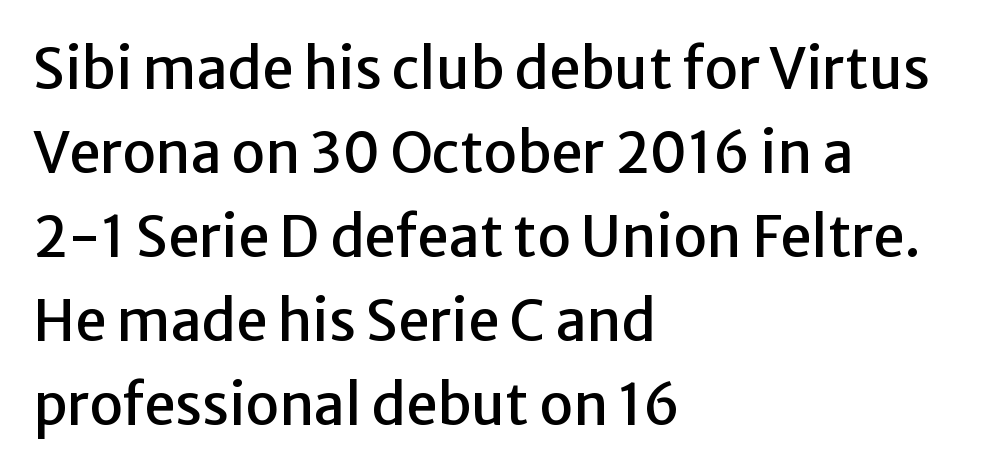
{"serif": "no", "italic": "no", "width": "normal", "stroke_contrast": "low", "x_height": "medium", "monospaced": "no", "underline": "no", "align": "left", "line_spacing": "normal", "line_spacing_ratio": 1.5, "letter_spacing": "normal", "letter_spacing_em": 0.0, "glyph_px": 56}
